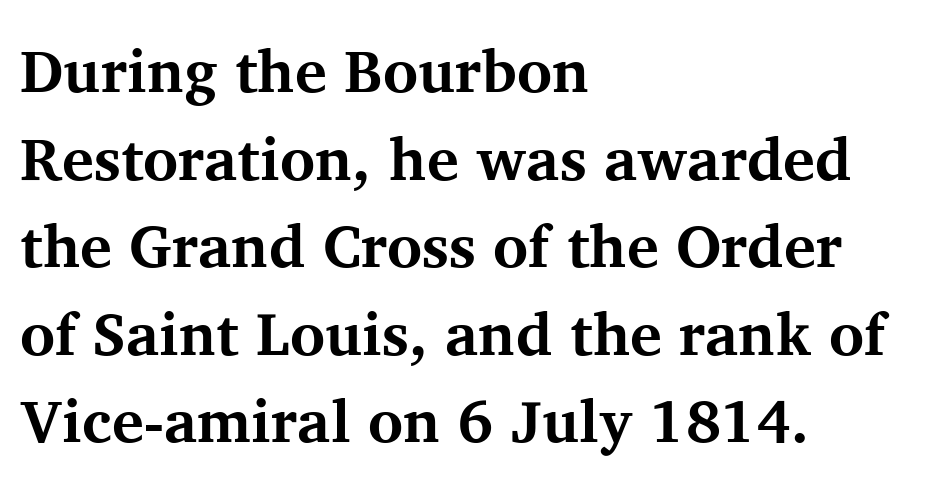
The image shows 60 px bold serif type, upright; set left-aligned, normal line spacing (1.46x), normal letter spacing, not underlined; medium stroke contrast and a medium x-height.
